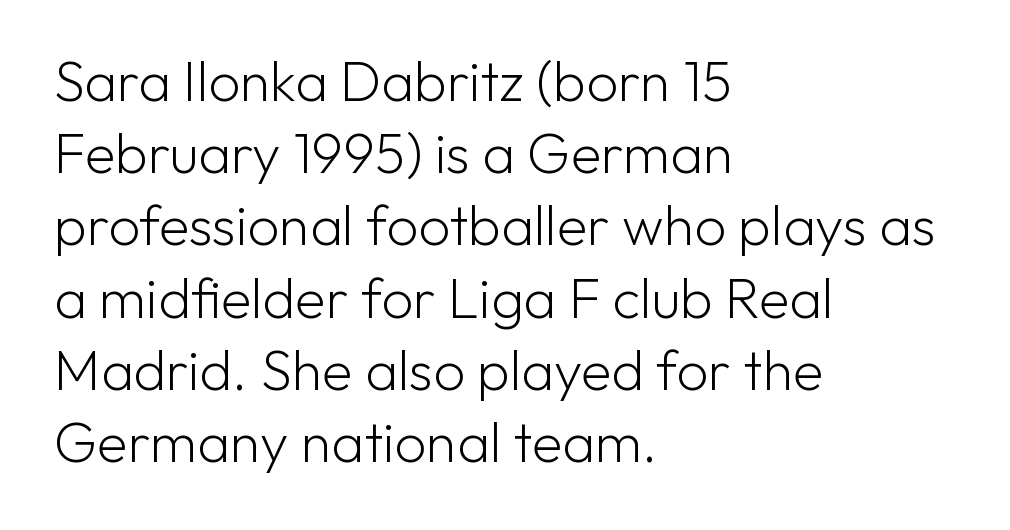
The image shows 56 px light sans-serif type, upright; set left-aligned, normal line spacing (1.29x), normal letter spacing, not underlined; low stroke contrast and a medium x-height.
